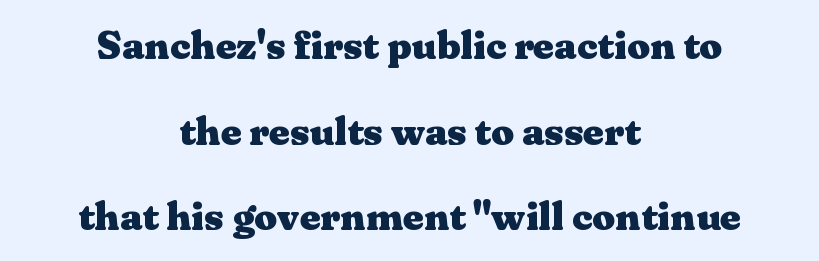
The image shows 40 px heavy, wide serif type, upright; set centered, loose line spacing (2.14x), normal letter spacing, not underlined; medium stroke contrast and a medium x-height.
